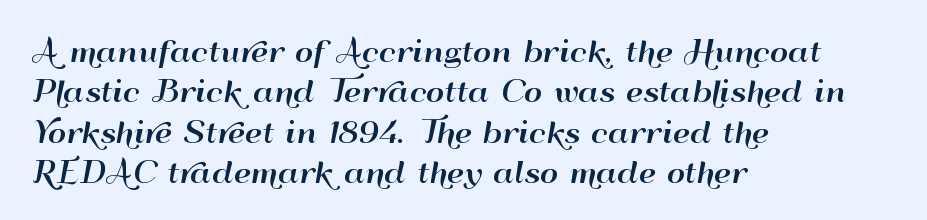
{"serif": "no", "width": "wide", "stroke_contrast": "high", "x_height": "small", "monospaced": "no", "underline": "no", "align": "left", "line_spacing": "normal", "line_spacing_ratio": 1.44, "letter_spacing": "normal", "letter_spacing_em": 0.0, "glyph_px": 28}
